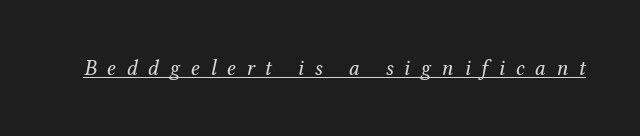
The rendered words wear a rule along their underside. Would a proofreader flag this as italicized? Yes. This rendering widens character spacing well past its baseline value. The font is comparable to plain body text, perhaps lighter.
